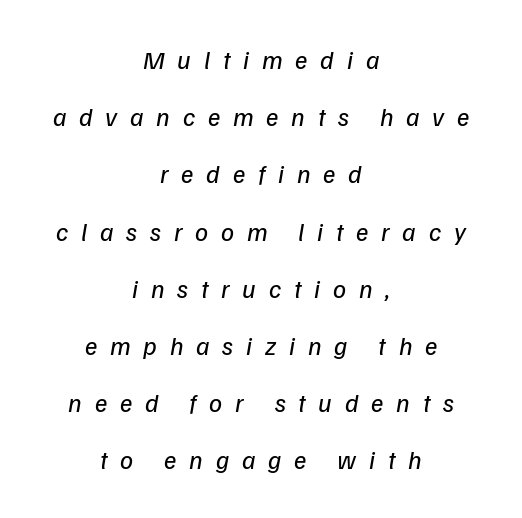
Q: Is the text bold? A: No.
Q: Is the text underlined? A: No.
Q: How is the paragraph aligned? A: Centered.
Q: Is the spacing between letters normal or unusually wide? A: Unusually wide.
Q: Is the spacing between lines tight, normal or loose? A: Loose.
